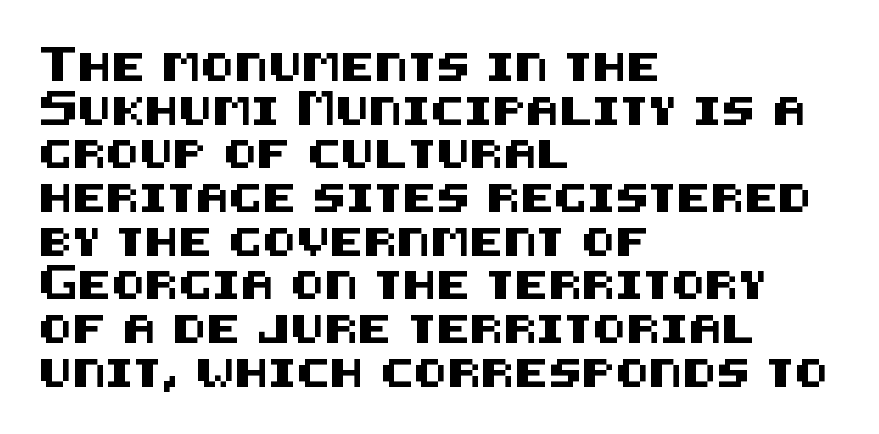
Caption: multi-line text, flush left, ragged right. The space directly below the letters is spotless. Tracking here is standard; glyphs follow each other at the usual distance. When letters stand straight like this, we call the style roman or upright. A typesetter would label this face a sans. Does the leading feel generous? No, just average.
